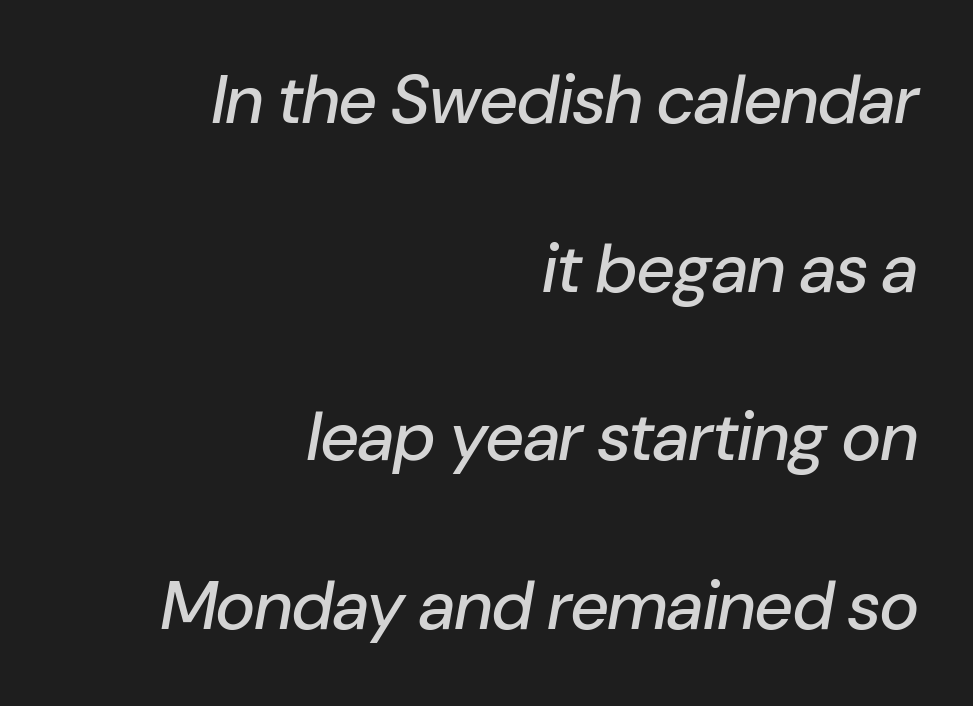
Q: Is the text italic (slanted)? A: Yes, it leans right by about 10 degrees.
Q: Is the text underlined? A: No.
Q: How is the paragraph aligned? A: Right-aligned.
Q: Is the spacing between letters normal or unusually wide? A: Normal.
Q: Is the spacing between lines tight, normal or loose? A: Loose.
Q: Width (condensed, normal, or wide)? A: Normal.
Q: Stroke contrast? A: Low.
Q: x-height? A: Medium.
Q: Monospaced? A: No.
